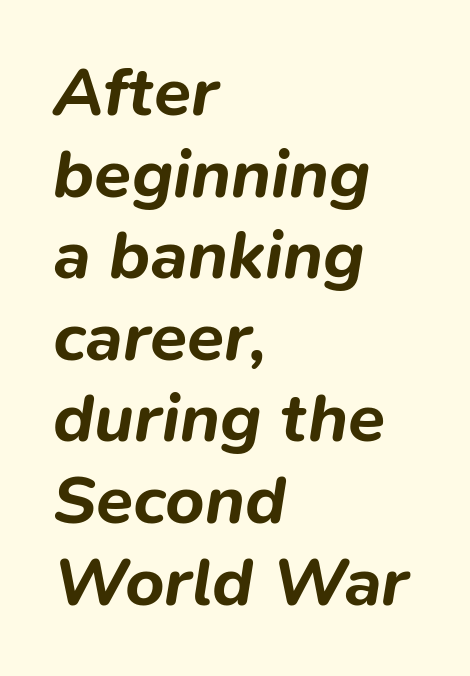
The image shows 68 px bold type, italic (leaning right); set left-aligned, line spacing 1.2x, normal letter spacing, not underlined; low stroke contrast and a medium x-height.
